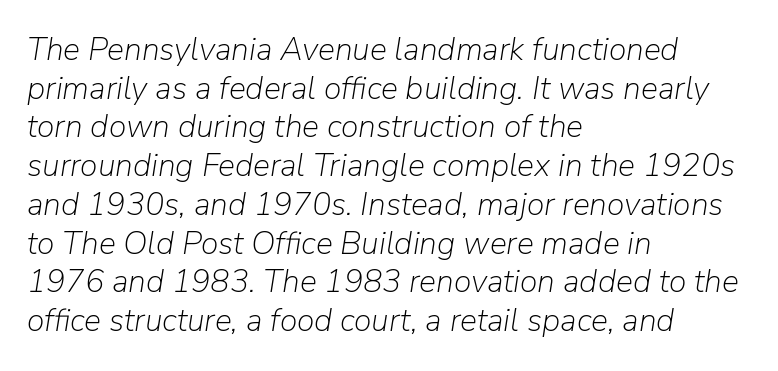
{"italic": "yes", "lean": "right", "slant_degrees": 9, "bold": "no", "weight": "light", "width": "normal", "stroke_contrast": "low", "x_height": "medium", "monospaced": "no", "underline": "no", "align": "left", "line_spacing_ratio": 1.21, "letter_spacing": "normal", "letter_spacing_em": 0.0, "glyph_px": 32}
